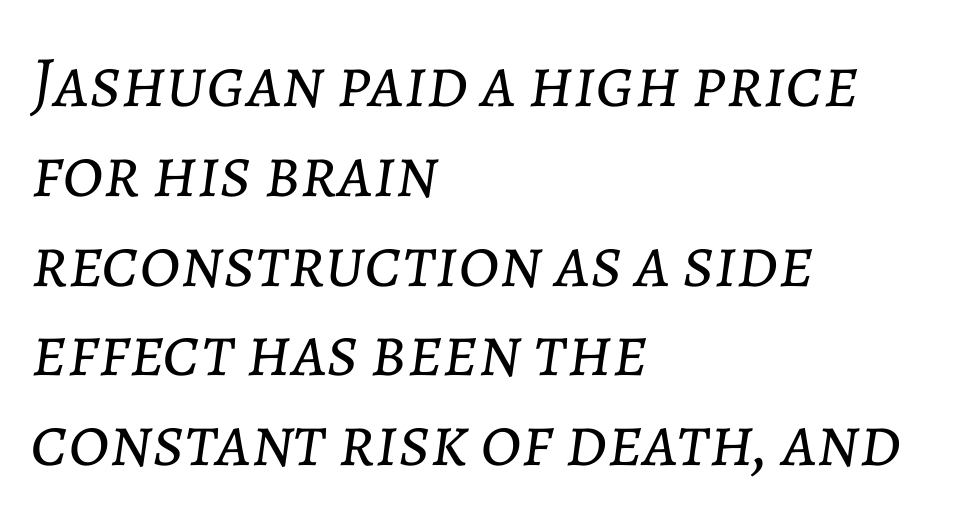
{"italic": "yes", "lean": "right", "slant_degrees": 7, "bold": "no", "weight": "light", "width": "normal", "stroke_contrast": "low", "x_height": "medium", "monospaced": "no", "underline": "no", "align": "left", "line_spacing_ratio": 1.23, "letter_spacing": "normal", "letter_spacing_em": 0.0, "glyph_px": 73}
